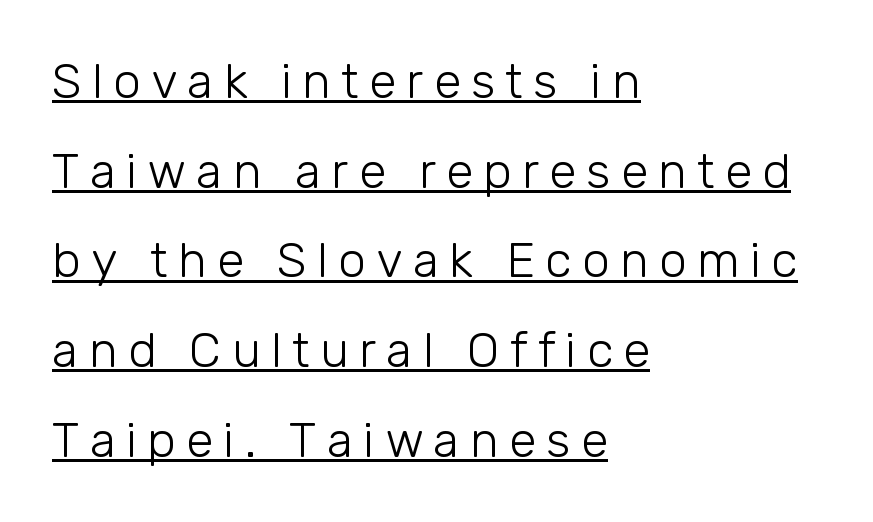
Q: Is the text bold? A: No.
Q: Is the text italic (slanted)? A: No, it is upright.
Q: Is the typeface a serif or a sans-serif typeface? A: Sans-serif.
Q: Is the text underlined? A: Yes.
Q: How is the paragraph aligned? A: Left-aligned.
Q: Is the spacing between letters normal or unusually wide? A: Unusually wide.
Q: Width (condensed, normal, or wide)? A: Normal.
Q: Stroke contrast? A: Low.
Q: x-height? A: Medium.
Q: Monospaced? A: No.
